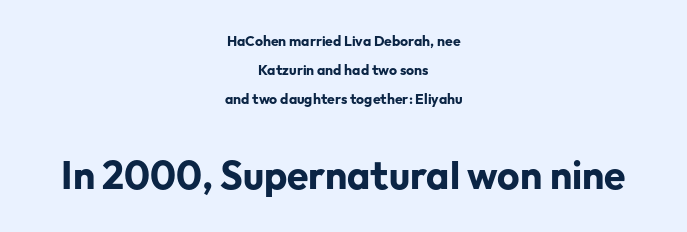
The image shows 39 px bold sans-serif type, upright; set centered, loose line spacing (2.06x), normal letter spacing, not underlined; the second (bottom) block is 2.79x larger; low stroke contrast and a medium x-height.
